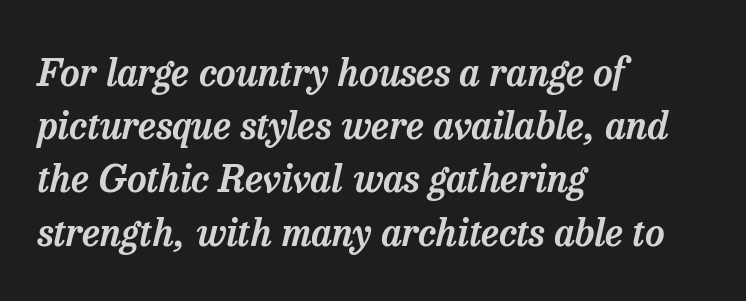
Q: Is the text italic (slanted)? A: Yes, it leans right by about 13 degrees.
Q: Is the typeface a serif or a sans-serif typeface? A: Serif.
Q: Is the text underlined? A: No.
Q: How is the paragraph aligned? A: Left-aligned.
Q: Is the spacing between letters normal or unusually wide? A: Normal.
Q: Is the spacing between lines tight, normal or loose? A: Normal.
Q: Width (condensed, normal, or wide)? A: Normal.
Q: Stroke contrast? A: Low.
Q: x-height? A: Medium.
Q: Monospaced? A: No.
